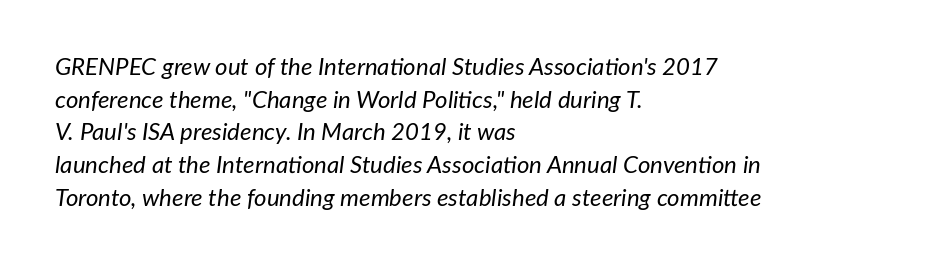
Q: Is the text bold? A: No.
Q: Is the text italic (slanted)? A: Yes, it leans right by about 7 degrees.
Q: Is the text underlined? A: No.
Q: How is the paragraph aligned? A: Left-aligned.
Q: Is the spacing between letters normal or unusually wide? A: Normal.
Q: Is the spacing between lines tight, normal or loose? A: Normal.
